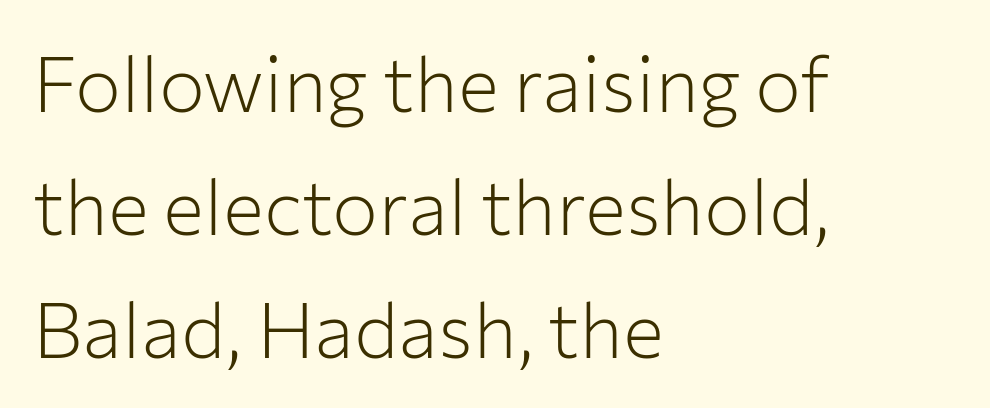
The rendering anchors every line to the left-hand side. Has an underline been added? It has not. This is not heavy type; no bold has been used. Ordinary non-slanted type is in use. Character widths vary here, with narrow letters taking less room than wide ones. Notice how descenders clear the ascenders below comfortably — that's standard leading.
